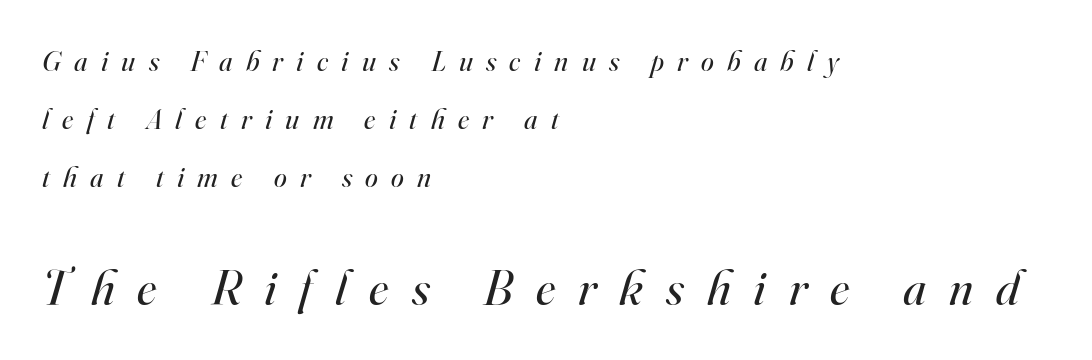
{"serif": "yes", "italic": "yes", "lean": "right", "slant_degrees": 16, "bold": "no", "weight": "regular", "width": "normal", "stroke_contrast": "high", "x_height": "small", "monospaced": "no", "underline": "no", "align": "left", "line_spacing": "loose", "line_spacing_ratio": 2.0, "letter_spacing": "wide", "letter_spacing_em": 0.46, "larger_block": "second", "size_ratio": 1.72, "glyph_px": 50}
